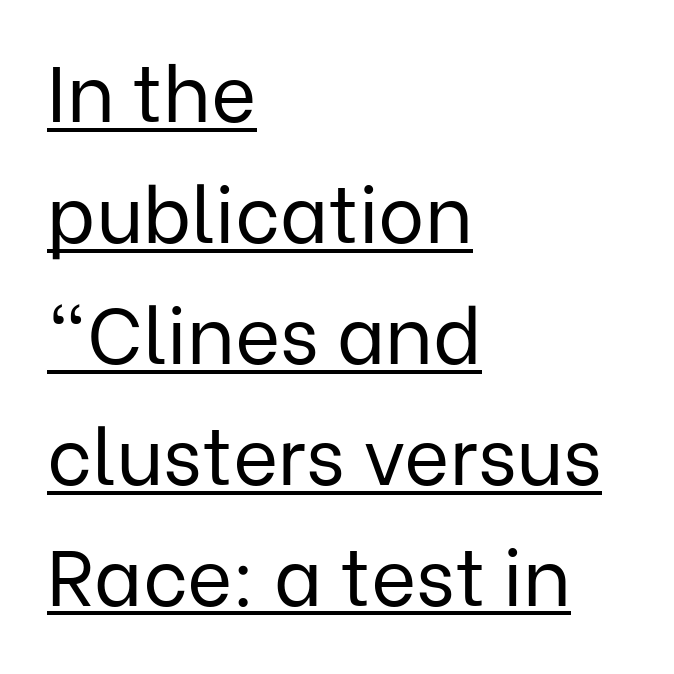
{"serif": "no", "italic": "no", "bold": "no", "weight": "regular", "width": "normal", "stroke_contrast": "low", "x_height": "medium", "monospaced": "no", "underline": "yes", "align": "left", "line_spacing": "normal", "line_spacing_ratio": 1.55, "letter_spacing": "normal", "letter_spacing_em": 0.0, "glyph_px": 78}
